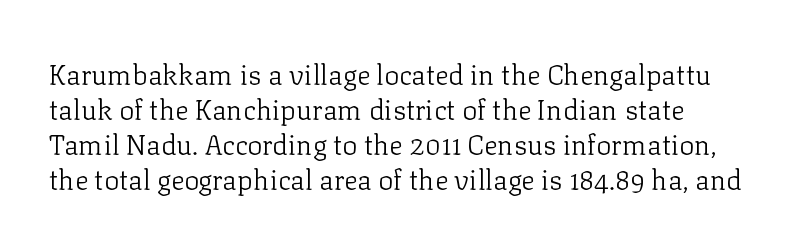
Q: Is the text bold? A: No.
Q: Is the text italic (slanted)? A: No, it is upright.
Q: Is the typeface a serif or a sans-serif typeface? A: Serif.
Q: Is the text underlined? A: No.
Q: How is the paragraph aligned? A: Left-aligned.
Q: Is the spacing between letters normal or unusually wide? A: Normal.
Q: Is the spacing between lines tight, normal or loose? A: Normal.
Q: Width (condensed, normal, or wide)? A: Normal.
Q: Stroke contrast? A: Low.
Q: x-height? A: Medium.
Q: Monospaced? A: No.
